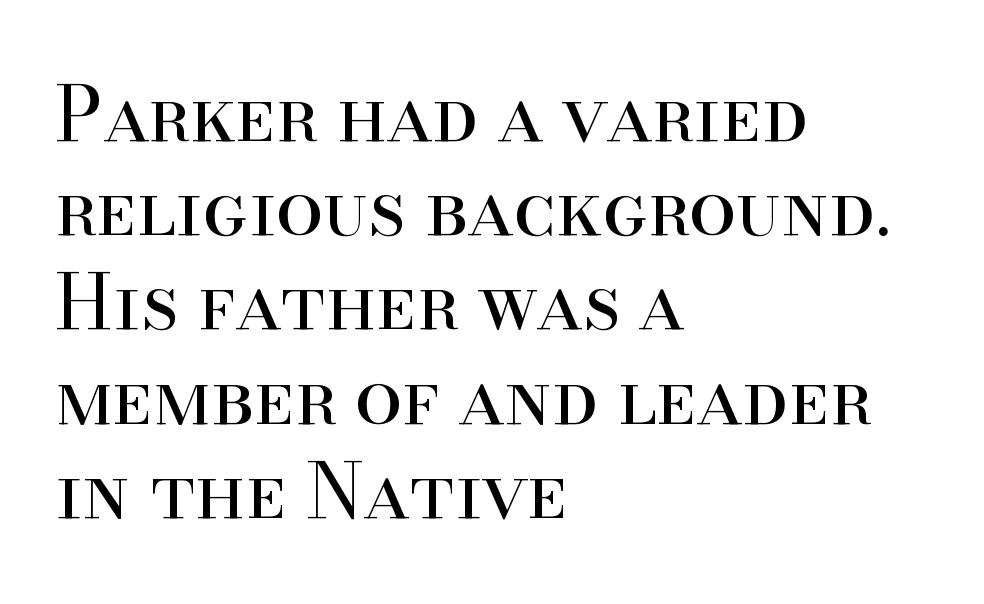
Q: Is the text bold? A: No.
Q: Is the text italic (slanted)? A: No, it is upright.
Q: Is the typeface a serif or a sans-serif typeface? A: Serif.
Q: Is the text underlined? A: No.
Q: How is the paragraph aligned? A: Left-aligned.
Q: Is the spacing between letters normal or unusually wide? A: Normal.
Q: Width (condensed, normal, or wide)? A: Normal.
Q: Stroke contrast? A: High.
Q: x-height? A: Small.
Q: Monospaced? A: No.
